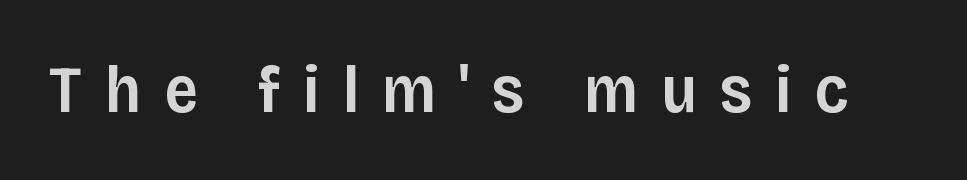
The image shows 67 px semibold sans-serif type, upright; set unusually wide letter spacing (+0.34 em), not underlined; low stroke contrast and a large x-height.
